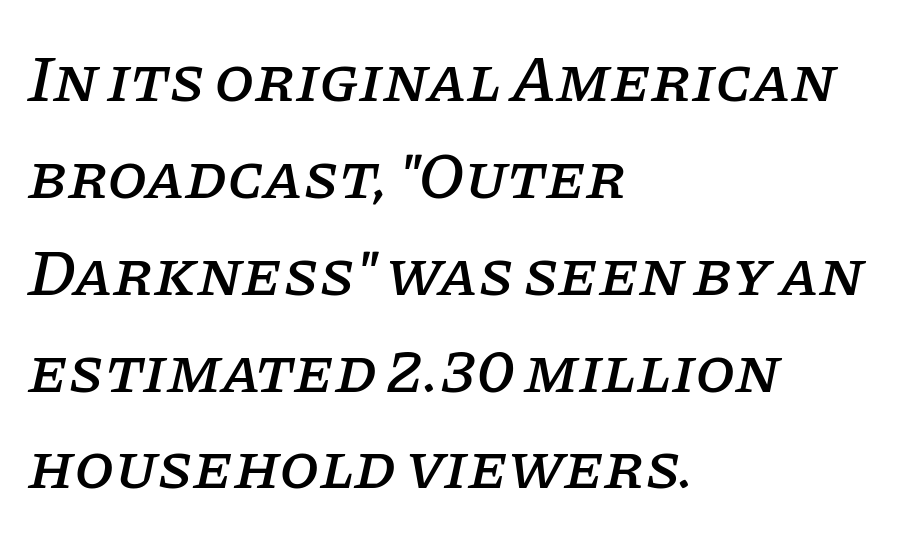
Q: Is the text italic (slanted)? A: Yes, it leans right by about 11 degrees.
Q: Is the typeface a serif or a sans-serif typeface? A: Serif.
Q: Is the text underlined? A: No.
Q: How is the paragraph aligned? A: Left-aligned.
Q: Is the spacing between letters normal or unusually wide? A: Normal.
Q: Is the spacing between lines tight, normal or loose? A: Normal.
Q: Width (condensed, normal, or wide)? A: Normal.
Q: Stroke contrast? A: Low.
Q: x-height? A: Large.
Q: Monospaced? A: No.
